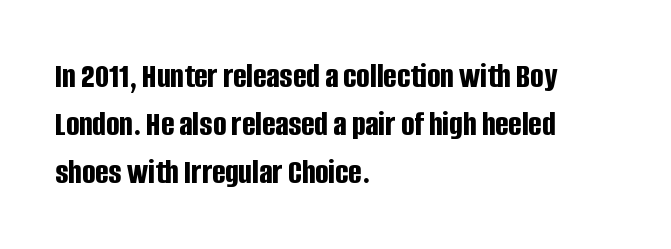
The image shows 35 px bold, condensed sans-serif type, upright; set left-aligned, normal line spacing (1.37x), normal letter spacing, not underlined; low stroke contrast and a large x-height.
